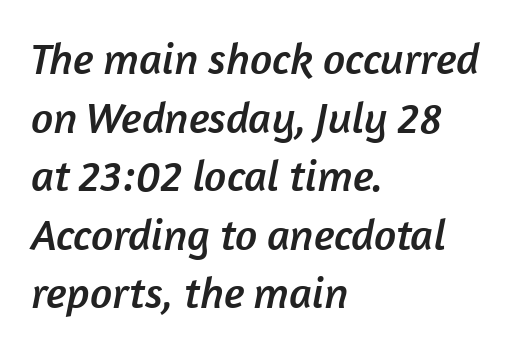
Q: Is the typeface a serif or a sans-serif typeface? A: Sans-serif.
Q: Is the text underlined? A: No.
Q: How is the paragraph aligned? A: Left-aligned.
Q: Is the spacing between letters normal or unusually wide? A: Normal.
Q: Is the spacing between lines tight, normal or loose? A: Normal.
Q: Width (condensed, normal, or wide)? A: Normal.
Q: Stroke contrast? A: Low.
Q: x-height? A: Medium.
Q: Monospaced? A: No.
